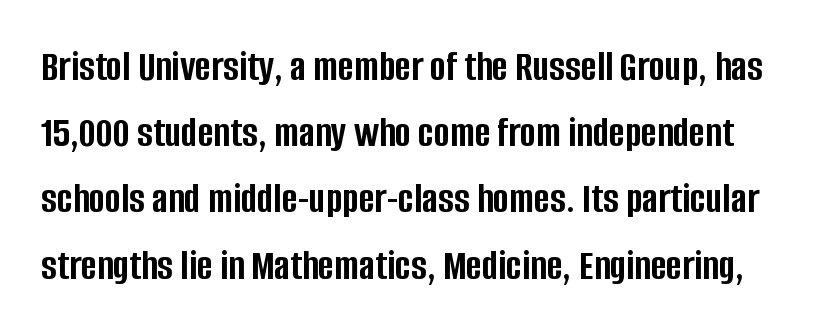
The image shows 43 px semibold, condensed sans-serif type, upright; set normal line spacing (1.54x), normal letter spacing, not underlined; low stroke contrast and a large x-height.
